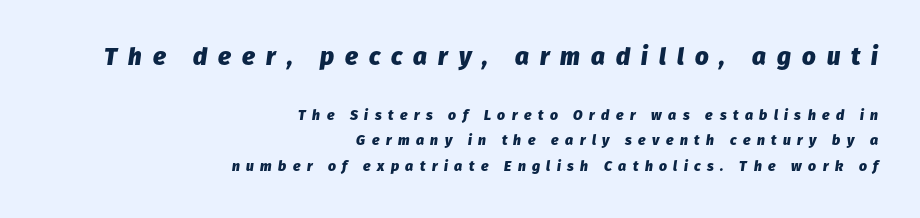
The image shows 24 px bold type, italic (leaning right); set right-aligned, line spacing 1.85x, unusually wide letter spacing (+0.46 em), not underlined; the first (top) block is 1.71x larger.
